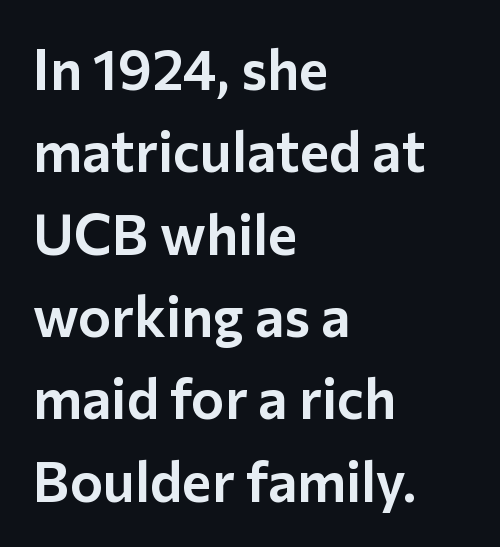
{"serif": "no", "italic": "no", "width": "normal", "stroke_contrast": "low", "x_height": "medium", "monospaced": "no", "underline": "no", "align": "left", "line_spacing": "normal", "line_spacing_ratio": 1.47, "letter_spacing": "normal", "letter_spacing_em": 0.0, "glyph_px": 56}
